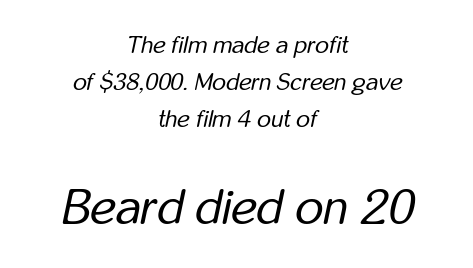
Q: Is the text bold? A: No.
Q: Is the text italic (slanted)? A: Yes, it leans right by about 12 degrees.
Q: Is the text underlined? A: No.
Q: How is the paragraph aligned? A: Centered.
Q: Is the spacing between letters normal or unusually wide? A: Normal.
Q: Is the spacing between lines tight, normal or loose? A: Normal.
Q: Which block of text is set in a larger size, the first (top) or the second (bottom)? A: The second (bottom) one.
Q: Width (condensed, normal, or wide)? A: Condensed.
Q: Stroke contrast? A: Low.
Q: x-height? A: Medium.
Q: Monospaced? A: No.
